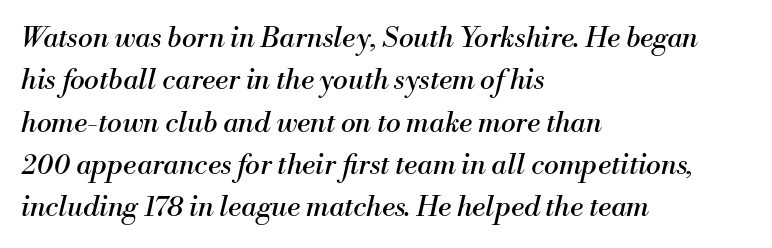
The image shows 28 px regular-weight serif type, italic (leaning right); set left-aligned, normal line spacing (1.51x), normal letter spacing, not underlined; medium stroke contrast and a small x-height.
